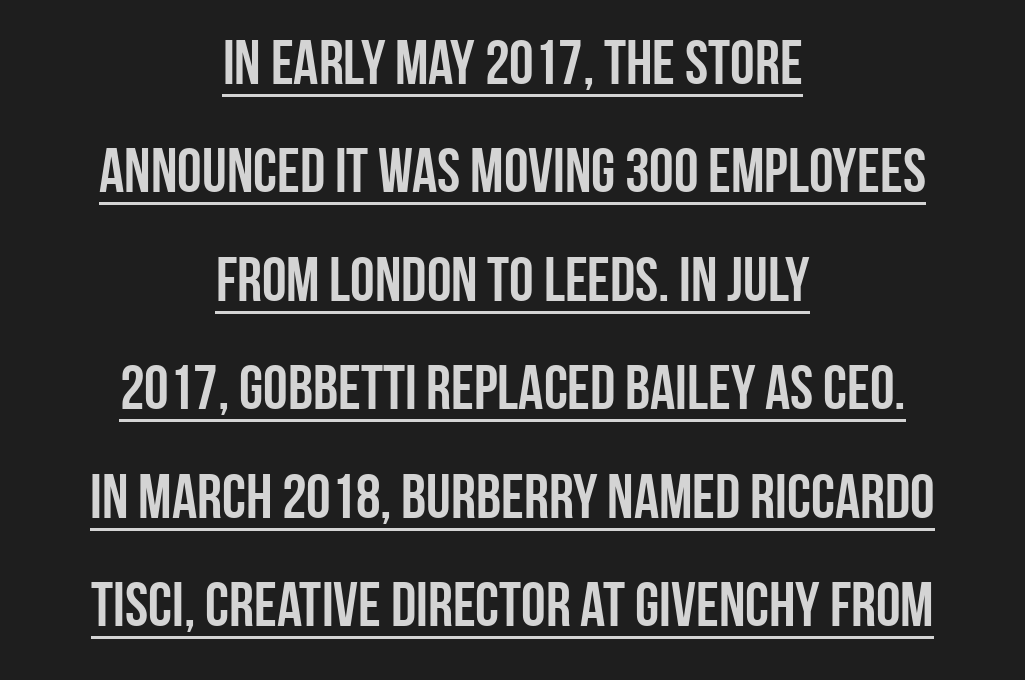
Horizontal alignment here is central, giving a formal, balanced look. Heavy-handed strokes throughout: this text is bold. A roman cut, with each character standing at attention. Is the letter spacing exaggerated? No — it looks like the ordinary default.
